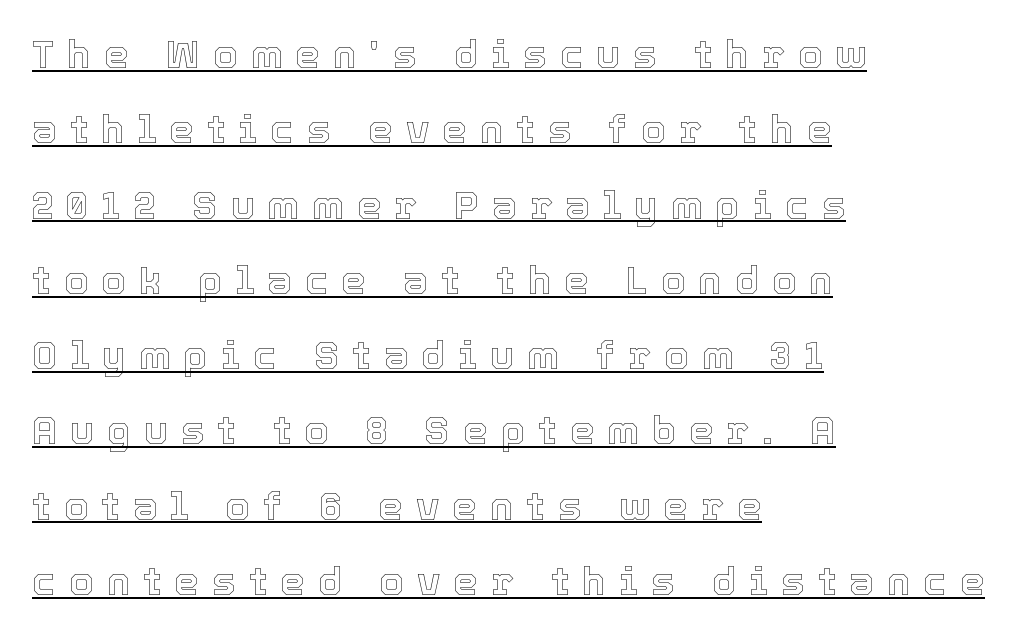
Q: Is the text italic (slanted)? A: No, it is upright.
Q: Is the text underlined? A: Yes.
Q: How is the paragraph aligned? A: Left-aligned.
Q: Is the spacing between letters normal or unusually wide? A: Unusually wide.
Q: Is the spacing between lines tight, normal or loose? A: Loose.
Q: Width (condensed, normal, or wide)? A: Normal.
Q: x-height? A: Medium.
Q: Monospaced? A: No.
